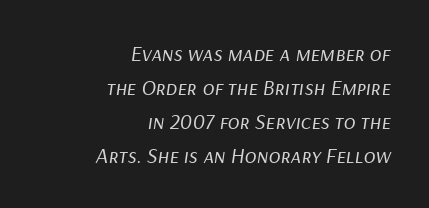
Q: Is the text bold? A: No.
Q: Is the text italic (slanted)? A: Yes, it leans right by about 9 degrees.
Q: Is the text underlined? A: No.
Q: How is the paragraph aligned? A: Right-aligned.
Q: Is the spacing between letters normal or unusually wide? A: Normal.
Q: Is the spacing between lines tight, normal or loose? A: Normal.
